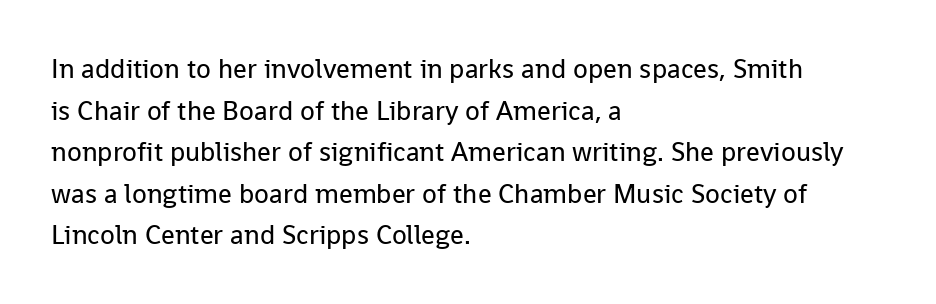
{"italic": "no", "bold": "no", "underline": "no", "align": "left", "line_spacing": "normal", "line_spacing_ratio": 1.54, "letter_spacing": "normal", "letter_spacing_em": 0.0, "glyph_px": 27}
